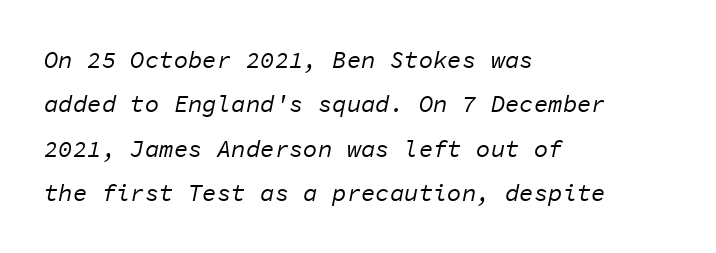
The image shows 24 px text type, italic (leaning right); set left-aligned, line spacing 1.85x, normal letter spacing, not underlined.
